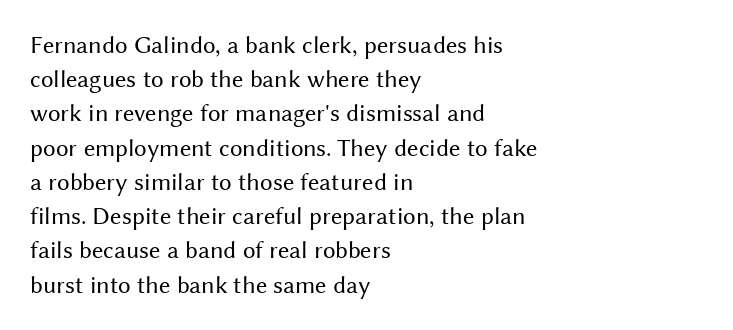
The image shows 25 px text type, upright; set left-aligned, normal line spacing (1.37x), normal letter spacing, not underlined.
